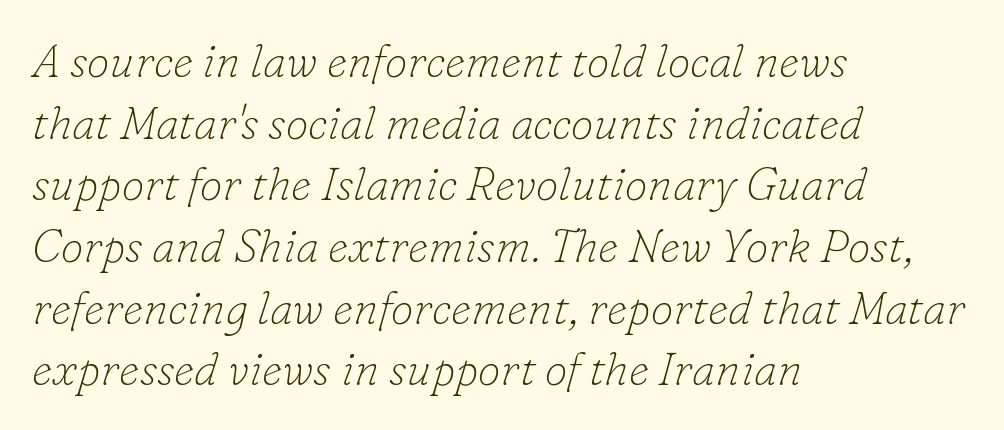
These lines are rendered in a variable-pitch font. Quick note: interline space is typical. Note: serifs present on the glyphs. The zone under the glyphs is completely vacant.
